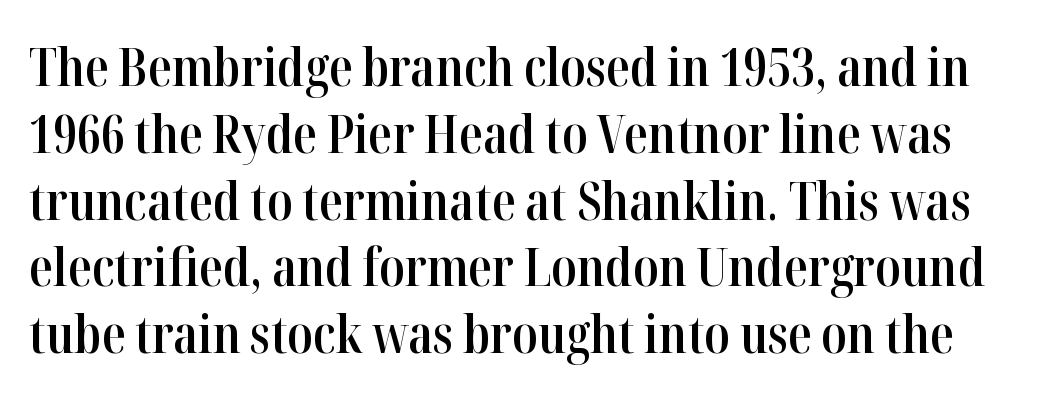
Q: Is the text bold? A: Semi-bold.
Q: Is the text italic (slanted)? A: No, it is upright.
Q: Is the typeface a serif or a sans-serif typeface? A: Serif.
Q: Is the text underlined? A: No.
Q: Is the spacing between letters normal or unusually wide? A: Normal.
Q: Is the spacing between lines tight, normal or loose? A: Normal.
Q: Width (condensed, normal, or wide)? A: Condensed.
Q: Stroke contrast? A: High.
Q: x-height? A: Medium.
Q: Monospaced? A: No.
